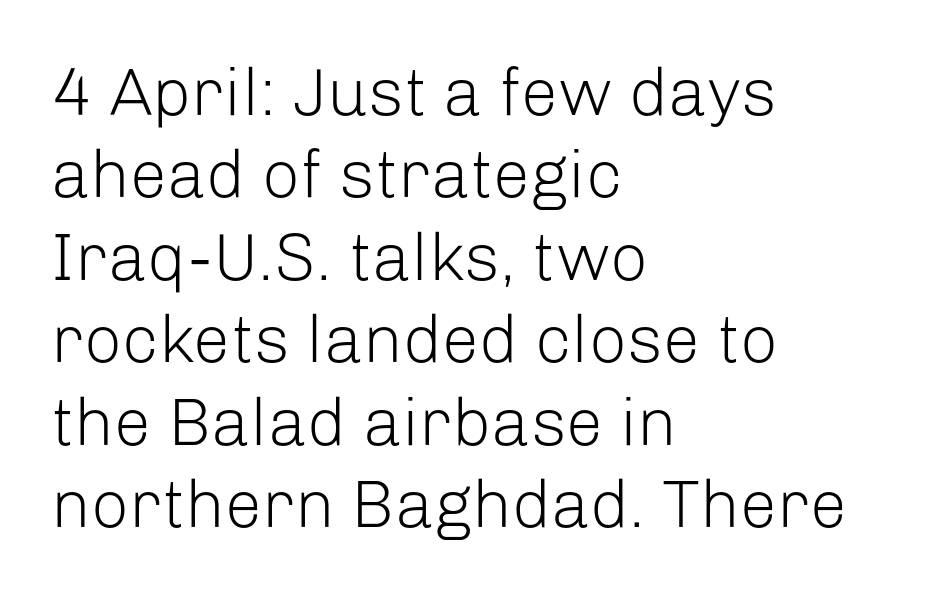
Q: Is the text bold? A: No.
Q: Is the text italic (slanted)? A: No, it is upright.
Q: Is the typeface a serif or a sans-serif typeface? A: Sans-serif.
Q: Is the text underlined? A: No.
Q: How is the paragraph aligned? A: Left-aligned.
Q: Is the spacing between letters normal or unusually wide? A: Normal.
Q: Width (condensed, normal, or wide)? A: Normal.
Q: Stroke contrast? A: Low.
Q: x-height? A: Medium.
Q: Monospaced? A: No.
